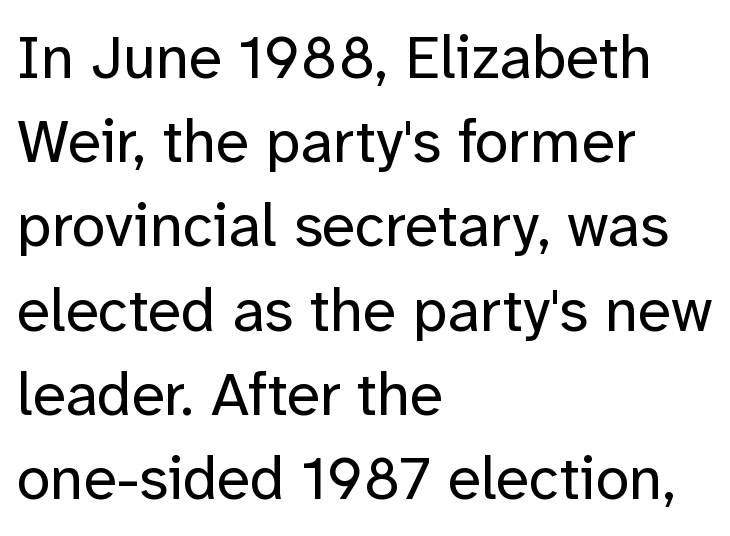
Q: Is the text bold? A: No.
Q: Is the text italic (slanted)? A: No, it is upright.
Q: Is the typeface a serif or a sans-serif typeface? A: Sans-serif.
Q: Is the text underlined? A: No.
Q: How is the paragraph aligned? A: Left-aligned.
Q: Is the spacing between letters normal or unusually wide? A: Normal.
Q: Is the spacing between lines tight, normal or loose? A: Normal.
Q: Width (condensed, normal, or wide)? A: Normal.
Q: Stroke contrast? A: Low.
Q: x-height? A: Medium.
Q: Monospaced? A: No.
